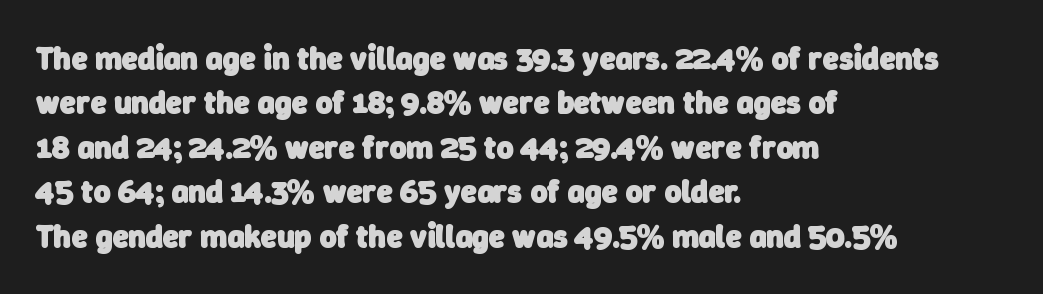
{"serif": "no", "bold": "yes", "weight": "heavy", "width": "normal", "stroke_contrast": "low", "x_height": "medium", "monospaced": "no", "underline": "no", "align": "left", "line_spacing": "normal", "line_spacing_ratio": 1.39, "letter_spacing": "normal", "letter_spacing_em": 0.0, "glyph_px": 32}
